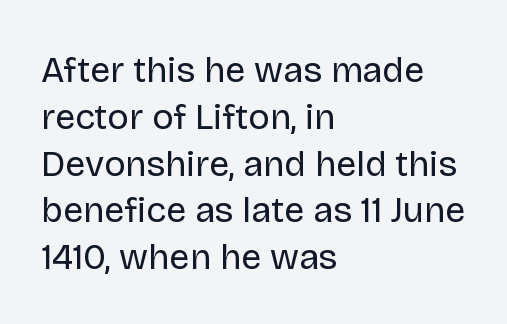
The image shows 36 px regular-weight sans-serif type, upright; set left-aligned, normal line spacing (1.3x), normal letter spacing, not underlined; low stroke contrast and a large x-height.
